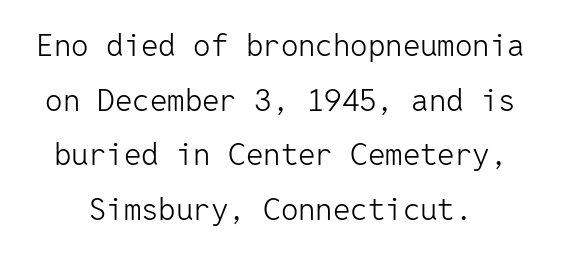
{"serif": "no", "italic": "no", "bold": "no", "weight": "light", "width": "normal", "stroke_contrast": "low", "x_height": "medium", "monospaced": "yes", "underline": "no", "line_spacing_ratio": 1.76, "letter_spacing": "normal", "letter_spacing_em": 0.0, "glyph_px": 31}
